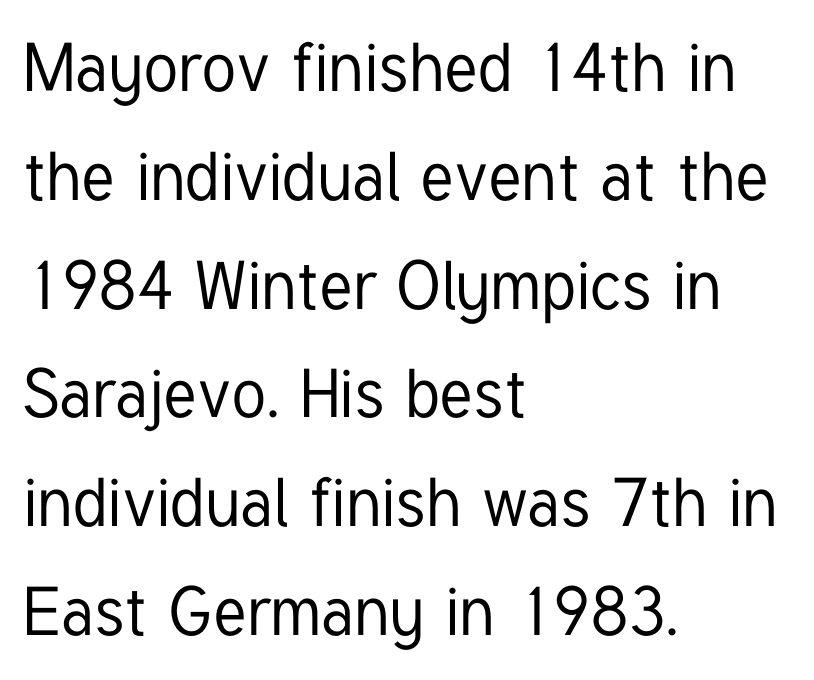
Q: Is the text italic (slanted)? A: No, it is upright.
Q: Is the typeface a serif or a sans-serif typeface? A: Sans-serif.
Q: Is the text underlined? A: No.
Q: How is the paragraph aligned? A: Left-aligned.
Q: Is the spacing between letters normal or unusually wide? A: Normal.
Q: Is the spacing between lines tight, normal or loose? A: Normal.
Q: Width (condensed, normal, or wide)? A: Condensed.
Q: Stroke contrast? A: Low.
Q: x-height? A: Medium.
Q: Monospaced? A: No.
